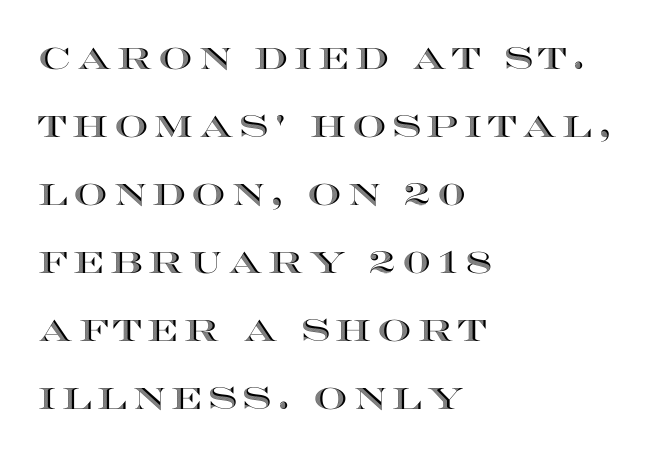
Q: Is the text italic (slanted)? A: No, it is upright.
Q: Is the text underlined? A: No.
Q: How is the paragraph aligned? A: Left-aligned.
Q: Is the spacing between lines tight, normal or loose? A: Loose.
Q: Width (condensed, normal, or wide)? A: Wide.
Q: x-height? A: Large.
Q: Monospaced? A: No.
